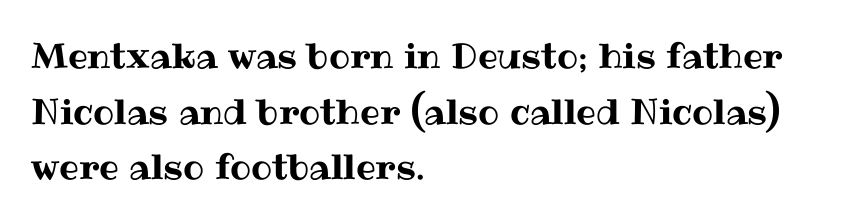
This sample uses an upright cut, with every glyph sitting square on the baseline. Nobody drew a line under any word here. Does the copy run flush right? No — it runs flush left. Regarding leading, the lines here are spaced in the standard way.
